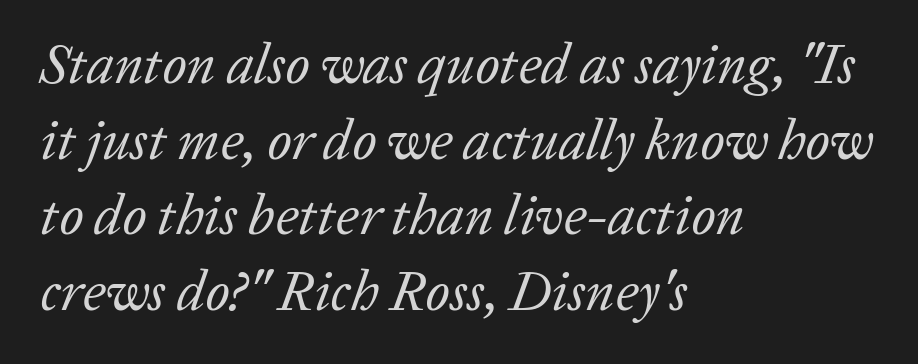
Stroke mass is kept to a normal reading level or below. Stroke terminals: seriffed. The font's italic variant was chosen for this text. This rendering uses left alignment, leaving the right contour irregular. Letters rest on an invisible, unmarked baseline. The passage shown stacks its lines at a standard gap.
